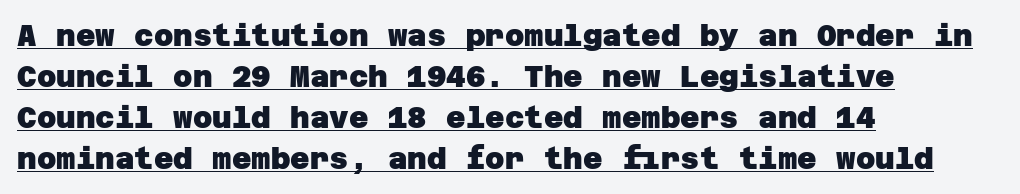
Q: Is the text bold? A: Yes.
Q: Is the typeface a serif or a sans-serif typeface? A: Sans-serif.
Q: Is the text underlined? A: Yes.
Q: How is the paragraph aligned? A: Left-aligned.
Q: Is the spacing between letters normal or unusually wide? A: Normal.
Q: Is the spacing between lines tight, normal or loose? A: Normal.
Q: Width (condensed, normal, or wide)? A: Normal.
Q: Stroke contrast? A: Low.
Q: x-height? A: Large.
